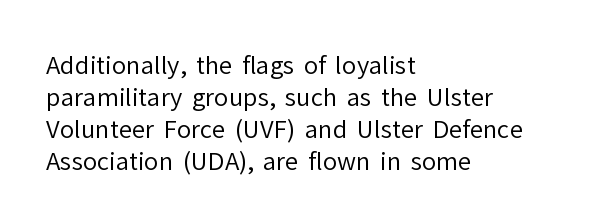
Q: Is the text bold? A: No.
Q: Is the text italic (slanted)? A: No, it is upright.
Q: Is the text underlined? A: No.
Q: How is the paragraph aligned? A: Left-aligned.
Q: Is the spacing between letters normal or unusually wide? A: Normal.
Q: Is the spacing between lines tight, normal or loose? A: Normal.
